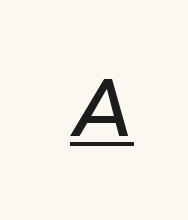
Q: Is the text bold? A: Semi-bold.
Q: Is the text italic (slanted)? A: Yes, it leans right by about 9 degrees.
Q: Is the text underlined? A: Yes.
Q: Is the spacing between letters normal or unusually wide? A: Unusually wide.
Q: Width (condensed, normal, or wide)? A: Normal.
Q: Stroke contrast? A: Low.
Q: x-height? A: Medium.
Q: Monospaced? A: No.
